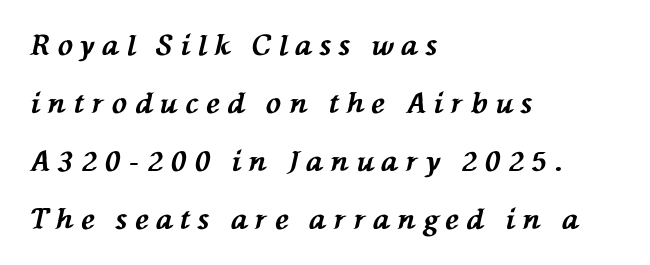
Q: Is the text bold? A: Yes.
Q: Is the text italic (slanted)? A: Yes, it leans left by about 76 degrees.
Q: Is the text underlined? A: No.
Q: How is the paragraph aligned? A: Left-aligned.
Q: Is the spacing between letters normal or unusually wide? A: Unusually wide.
Q: Is the spacing between lines tight, normal or loose? A: Loose.
Q: Width (condensed, normal, or wide)? A: Normal.
Q: Stroke contrast? A: Medium.
Q: x-height? A: Medium.
Q: Monospaced? A: No.
